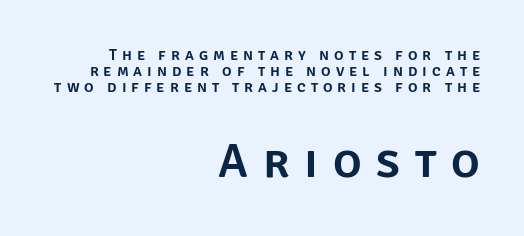
Q: Is the text italic (slanted)? A: No, it is upright.
Q: Is the typeface a serif or a sans-serif typeface? A: Sans-serif.
Q: Is the text underlined? A: No.
Q: How is the paragraph aligned? A: Right-aligned.
Q: Is the spacing between letters normal or unusually wide? A: Unusually wide.
Q: Is the spacing between lines tight, normal or loose? A: Tight.
Q: Which block of text is set in a larger size, the first (top) or the second (bottom)? A: The second (bottom) one.
Q: Width (condensed, normal, or wide)? A: Normal.
Q: Stroke contrast? A: Low.
Q: x-height? A: Large.
Q: Monospaced? A: No.
